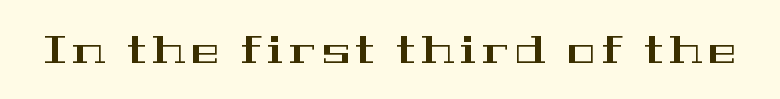
{"serif": "yes", "italic": "no", "width": "wide", "stroke_contrast": "high", "x_height": "medium", "monospaced": "no", "underline": "no", "glyph_px": 38}
